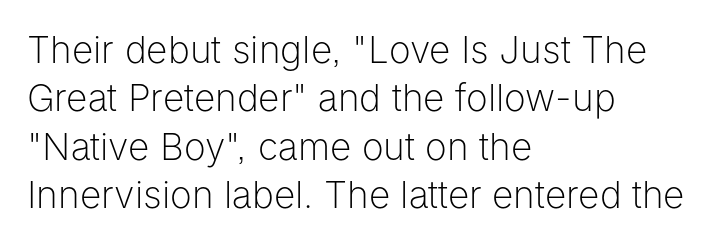
{"serif": "no", "italic": "no", "bold": "no", "weight": "light", "width": "normal", "stroke_contrast": "low", "x_height": "medium", "monospaced": "no", "underline": "no", "align": "left", "line_spacing": "normal", "line_spacing_ratio": 1.31, "letter_spacing": "normal", "letter_spacing_em": 0.0, "glyph_px": 37}
